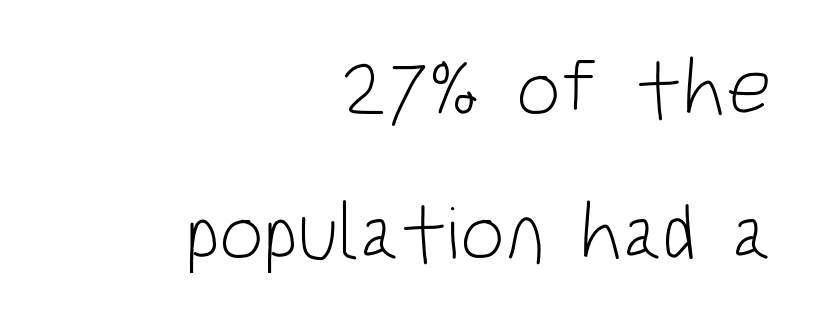
{"serif": "no", "italic": "no", "bold": "no", "weight": "light", "width": "condensed", "stroke_contrast": "low", "x_height": "large", "monospaced": "no", "underline": "no", "align": "right", "line_spacing_ratio": 1.82, "letter_spacing": "normal", "letter_spacing_em": 0.0, "glyph_px": 79}
